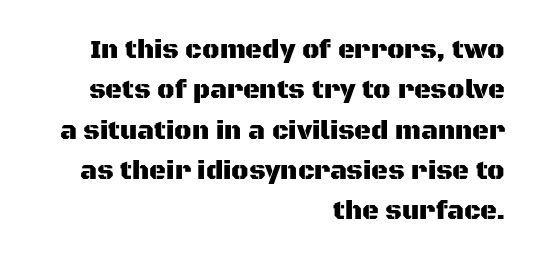
{"italic": "no", "underline": "no", "align": "right", "line_spacing": "normal", "line_spacing_ratio": 1.55, "letter_spacing": "normal", "letter_spacing_em": 0.0, "glyph_px": 26}
